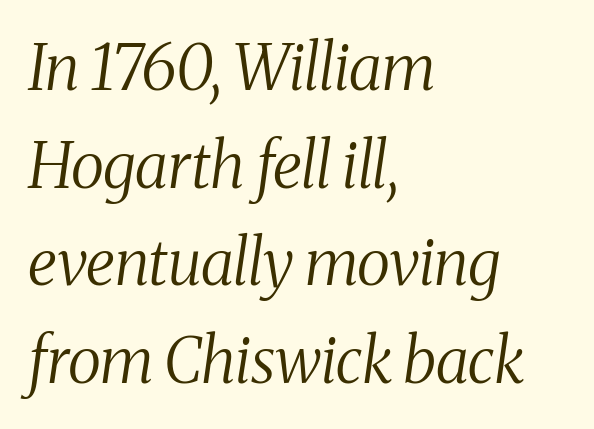
Is the letter spacing exaggerated? No — it looks like the ordinary default. Do the characters align in a grid? No, the font is proportional. Look at the bottom of the vertical strokes: they flare into serifs here. Just letters on the line, the space beneath them empty.
